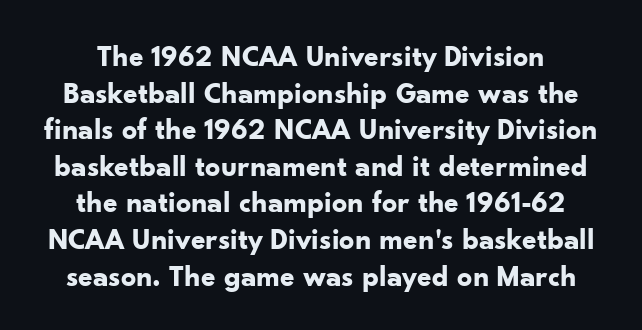
Glance below the letters and you will spot only blank space. The sample has been set heavy, in full bold. Proportional: the letters do not fall into vertical columns. Compared with typical body copy, the letter spacing here is the same.
